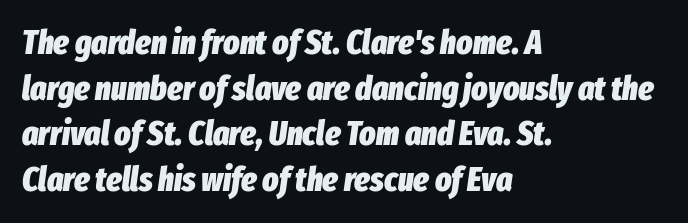
Q: Is the text bold? A: Yes.
Q: Is the text italic (slanted)? A: Yes, it leans right by about 8 degrees.
Q: Is the text underlined? A: No.
Q: How is the paragraph aligned? A: Left-aligned.
Q: Is the spacing between letters normal or unusually wide? A: Normal.
Q: Is the spacing between lines tight, normal or loose? A: Normal.
Q: Width (condensed, normal, or wide)? A: Condensed.
Q: Stroke contrast? A: Low.
Q: x-height? A: Medium.
Q: Monospaced? A: No.
